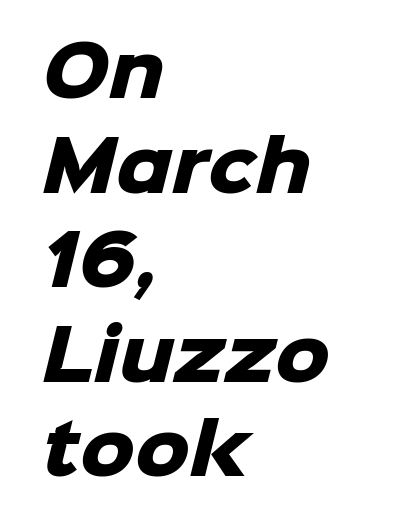
Q: Is the text bold? A: Yes.
Q: Is the typeface a serif or a sans-serif typeface? A: Sans-serif.
Q: Is the text underlined? A: No.
Q: How is the paragraph aligned? A: Left-aligned.
Q: Is the spacing between letters normal or unusually wide? A: Normal.
Q: Is the spacing between lines tight, normal or loose? A: Normal.
Q: Width (condensed, normal, or wide)? A: Normal.
Q: Stroke contrast? A: Low.
Q: x-height? A: Medium.
Q: Monospaced? A: No.
